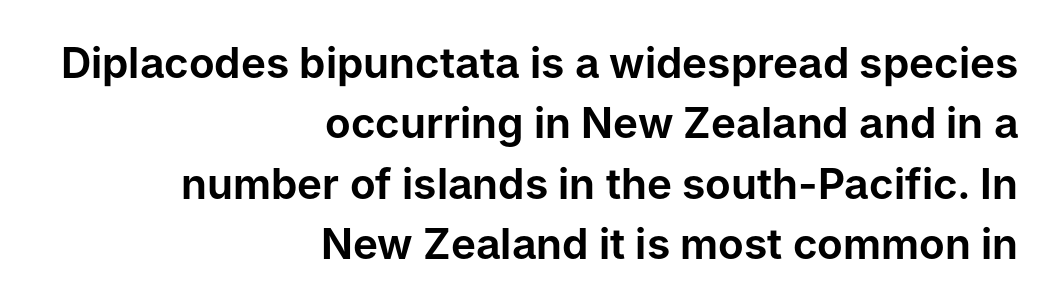
The image shows 42 px sans-serif type, upright; set right-aligned, normal line spacing (1.44x), normal letter spacing, not underlined; low stroke contrast and a medium x-height.
